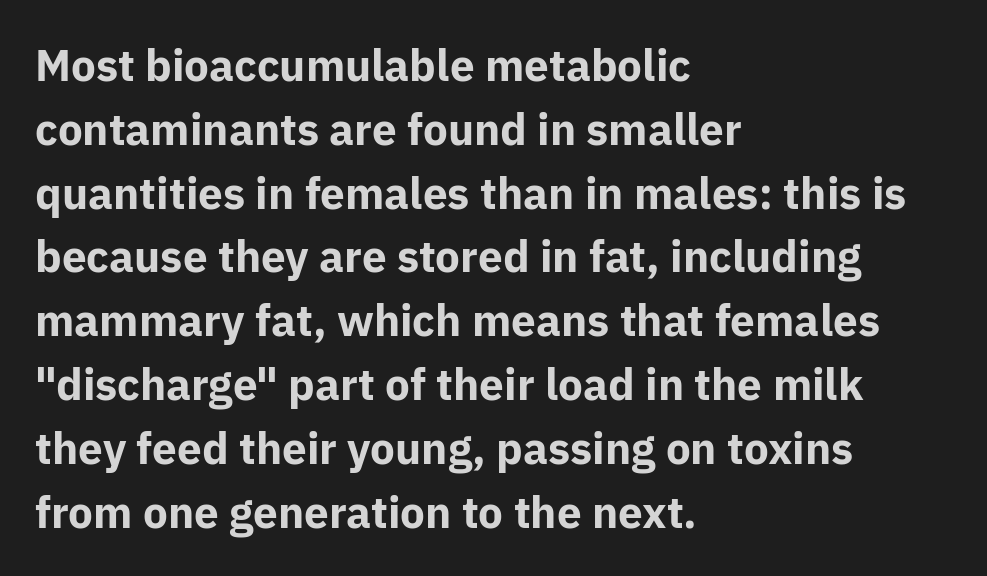
The rows are spaced the way most documents space them. The compositor pushed each line to the left boundary. Note: no serifs on the glyphs. The area under the type is left untouched. These lines are rendered in a variable-pitch font. Upright lettering throughout.
